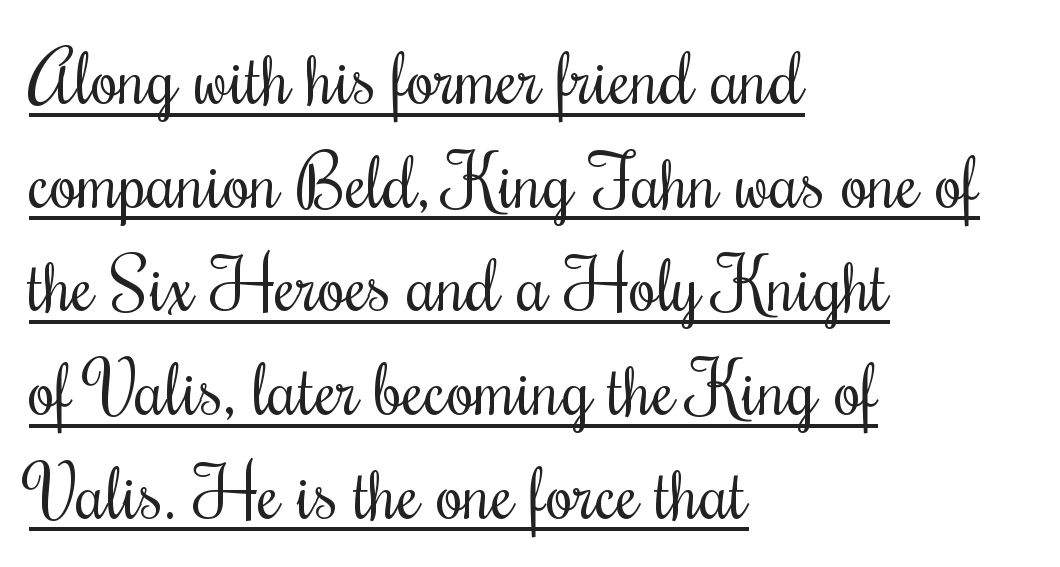
The passage shown is underscored from start to finish. These lines keep a tight, regular rhythm from letter to letter. This sample has the flowing, uneven cadence of proportional lettering. The characters are drawn with everyday or finer stroke widths. Casual observation: everything's shoved over to the left.
